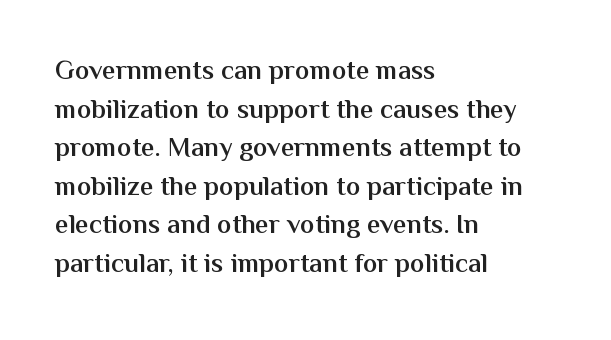
The rendering anchors every line to the left-hand side. The letters stand straight up with perfectly vertical stems. Baseline-to-baseline distance is the conventional proportion of letter height. The glyphs have the mass of a demibold cut, below bold.
